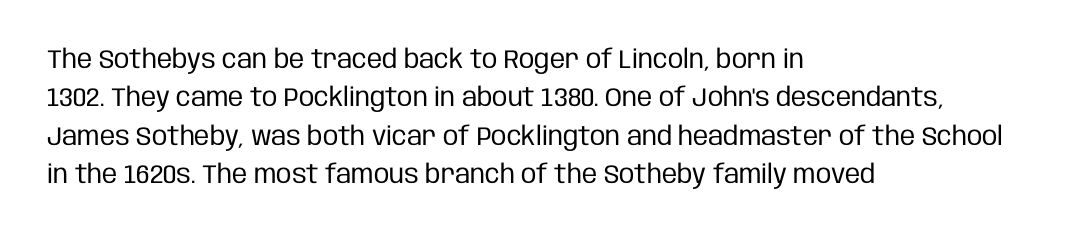
Leftover space on each line is placed entirely after the last word. The font sits on the lighter half of the weight spectrum, regular included. Here the glyphs are tracked normally, forming tight word shapes. Evenly set lines give the paragraph a standard silhouette. The area under the type is left untouched. The letters stand upright; this is a roman face.
